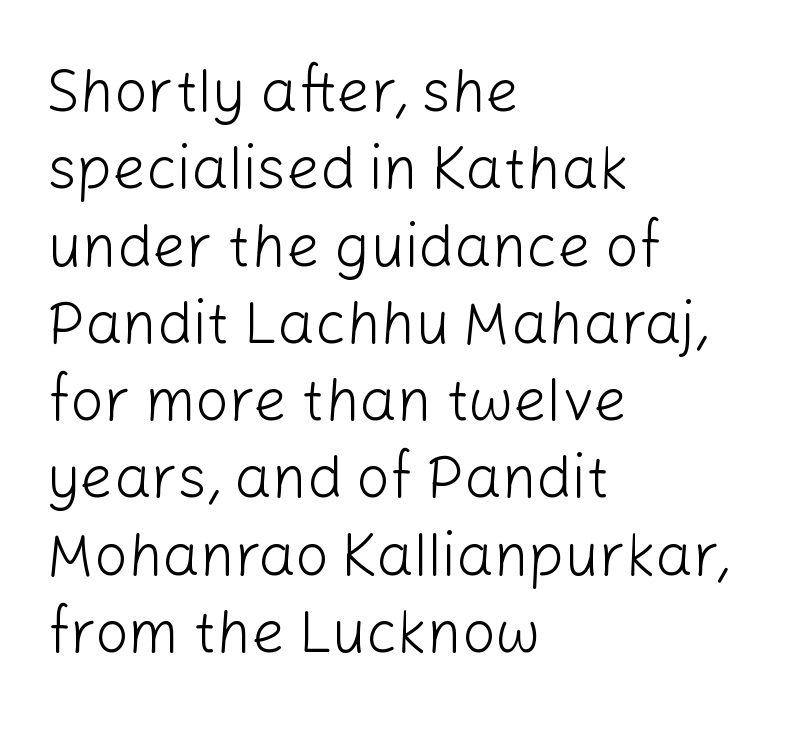
The image shows 59 px light sans-serif type, upright; set left-aligned, normal line spacing (1.31x), normal letter spacing, not underlined; low stroke contrast and a medium x-height.
